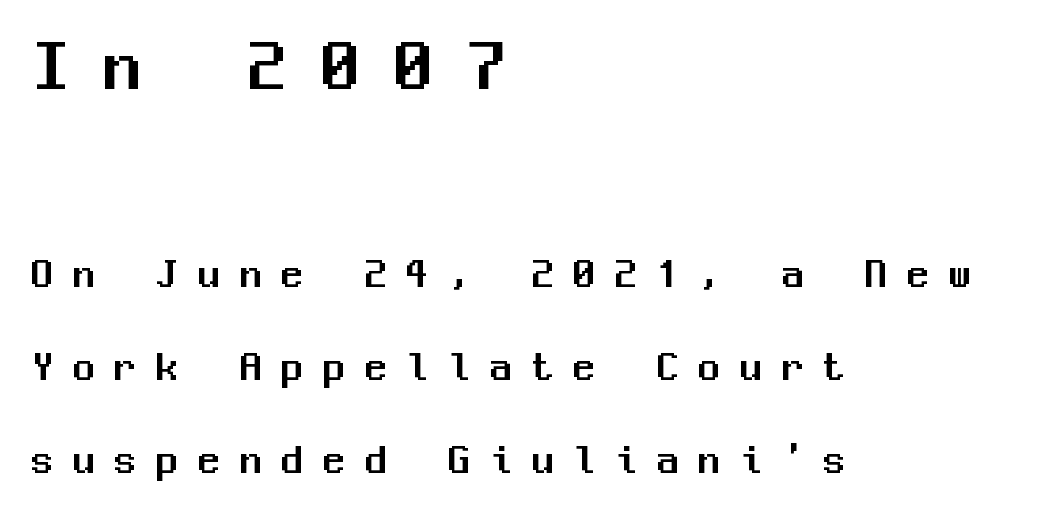
The image shows 75 px sans-serif type, upright, monospaced; set left-aligned, loose line spacing (2.16x), unusually wide letter spacing (+0.47 em), not underlined; the first (top) block is 1.74x larger; medium stroke contrast and a medium x-height.
